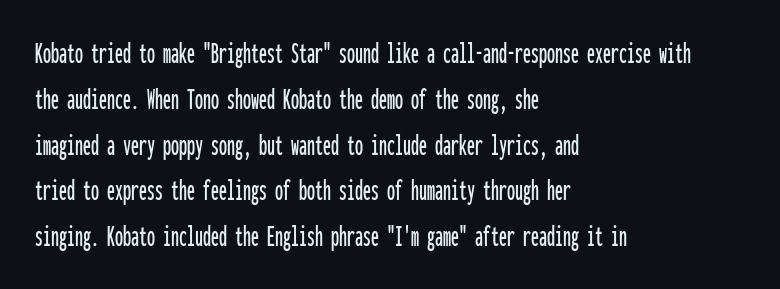
Q: Is the text italic (slanted)? A: No, it is upright.
Q: Is the typeface a serif or a sans-serif typeface? A: Sans-serif.
Q: Is the text underlined? A: No.
Q: How is the paragraph aligned? A: Left-aligned.
Q: Is the spacing between letters normal or unusually wide? A: Normal.
Q: Is the spacing between lines tight, normal or loose? A: Normal.
Q: Width (condensed, normal, or wide)? A: Condensed.
Q: Stroke contrast? A: Low.
Q: x-height? A: Medium.
Q: Monospaced? A: Yes.
